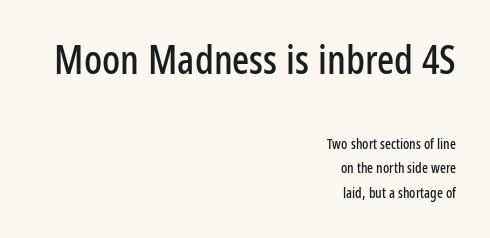
Right-aligned paragraph, ragged on the left. A clean baseline with only descenders dipping below it. The letters carry no serifs — their stems end cleanly without finishing strokes. You could not count columns in this text — the font is proportionally spaced. No extra tracking has been applied to these lines.
